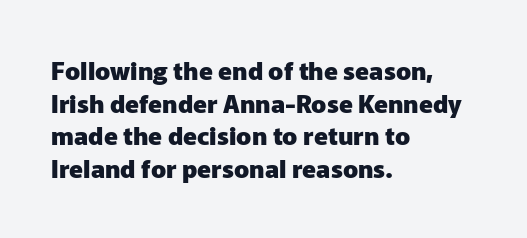
You could call the tracking neutral — neither tight nor loose. Ordinary non-slanted type is in use. Heavy, bold letterforms. Does the copy run flush right? No — it runs flush left. Regular leading.
